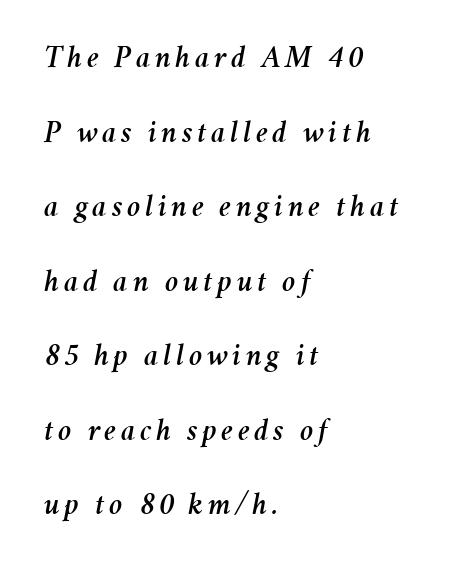
The image shows 32 px text type, italic (leaning right); set left-aligned, loose line spacing (2.33x), not underlined; medium stroke contrast and a medium x-height.
